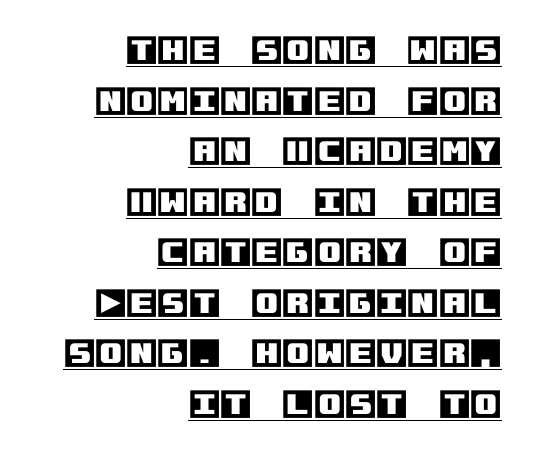
The image shows 32 px text type, upright; set right-aligned, normal line spacing (1.58x), normal letter spacing, underlined; a large x-height.
